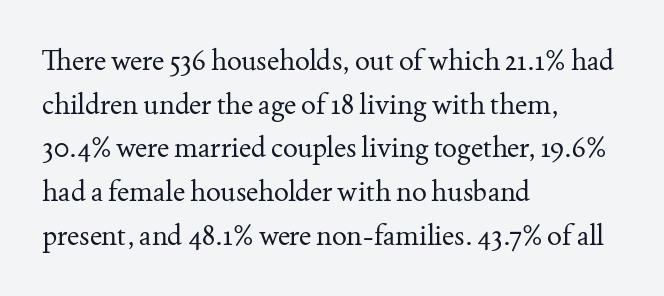
The image shows 28 px regular-weight serif type, upright; set left-aligned, normal line spacing (1.56x), normal letter spacing, not underlined; medium stroke contrast and a small x-height.
